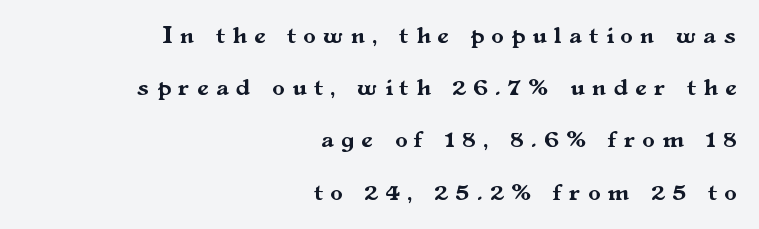
{"italic": "no", "underline": "no", "align": "right", "line_spacing": "loose", "line_spacing_ratio": 2.09, "letter_spacing": "wide", "letter_spacing_em": 0.31, "glyph_px": 25}
